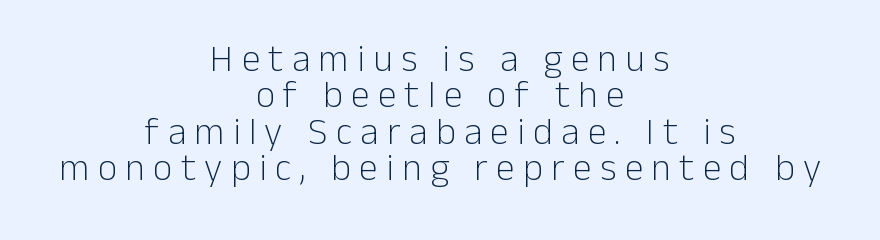
Q: Is the text bold? A: No.
Q: Is the text italic (slanted)? A: No, it is upright.
Q: Is the typeface a serif or a sans-serif typeface? A: Sans-serif.
Q: Is the text underlined? A: No.
Q: How is the paragraph aligned? A: Centered.
Q: Is the spacing between letters normal or unusually wide? A: Unusually wide.
Q: Is the spacing between lines tight, normal or loose? A: Tight.
Q: Width (condensed, normal, or wide)? A: Normal.
Q: Stroke contrast? A: Low.
Q: x-height? A: Medium.
Q: Monospaced? A: No.
